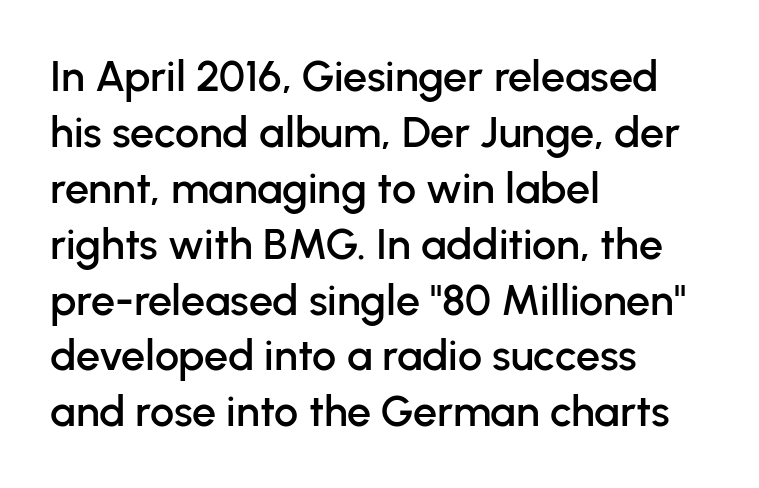
Notice how the passage keeps a crisp vertical edge on the left only. No extra tracking has been applied to these lines. Letterform terminals end flat and unadorned throughout the passage. Do the characters align in a grid? No, the font is proportional.
